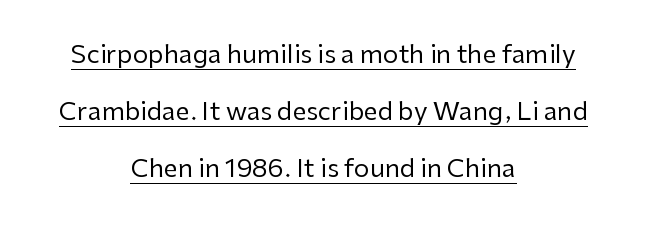
Q: Is the text bold? A: No.
Q: Is the text italic (slanted)? A: No, it is upright.
Q: Is the text underlined? A: Yes.
Q: How is the paragraph aligned? A: Centered.
Q: Is the spacing between letters normal or unusually wide? A: Normal.
Q: Is the spacing between lines tight, normal or loose? A: Loose.
